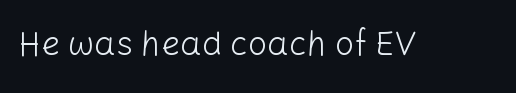
{"serif": "no", "italic": "no", "bold": "no", "weight": "light", "width": "normal", "stroke_contrast": "low", "x_height": "medium", "monospaced": "no", "underline": "no", "letter_spacing": "normal", "letter_spacing_em": 0.0, "glyph_px": 34}
